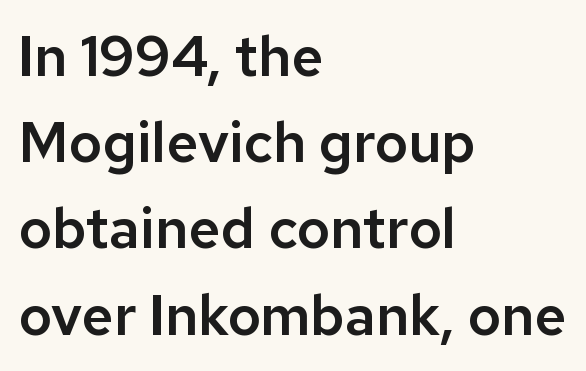
The image shows 56 px sans-serif type, upright; set left-aligned, normal line spacing (1.54x), normal letter spacing, not underlined; low stroke contrast and a medium x-height.
